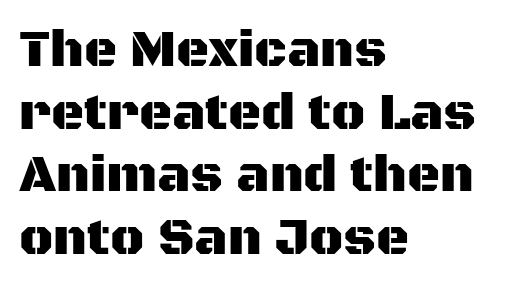
{"serif": "no", "italic": "no", "width": "normal", "stroke_contrast": "medium", "x_height": "large", "monospaced": "no", "underline": "no", "align": "left", "line_spacing_ratio": 1.23, "letter_spacing": "normal", "letter_spacing_em": 0.0, "glyph_px": 51}
